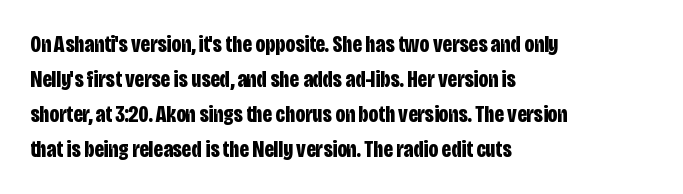
{"italic": "no", "bold": "yes", "underline": "no", "align": "left", "line_spacing": "normal", "line_spacing_ratio": 1.52, "letter_spacing": "normal", "letter_spacing_em": 0.0, "glyph_px": 23}
